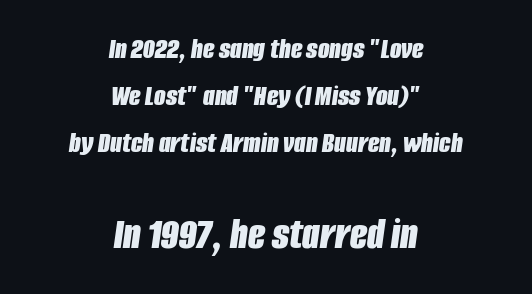
{"italic": "yes", "lean": "right", "slant_degrees": 8, "bold": "yes", "weight": "bold", "width": "condensed", "stroke_contrast": "low", "x_height": "large", "monospaced": "no", "underline": "no", "align": "center", "line_spacing": "normal", "line_spacing_ratio": 1.56, "letter_spacing": "normal", "letter_spacing_em": 0.0, "larger_block": "second", "size_ratio": 1.5, "glyph_px": 45}
